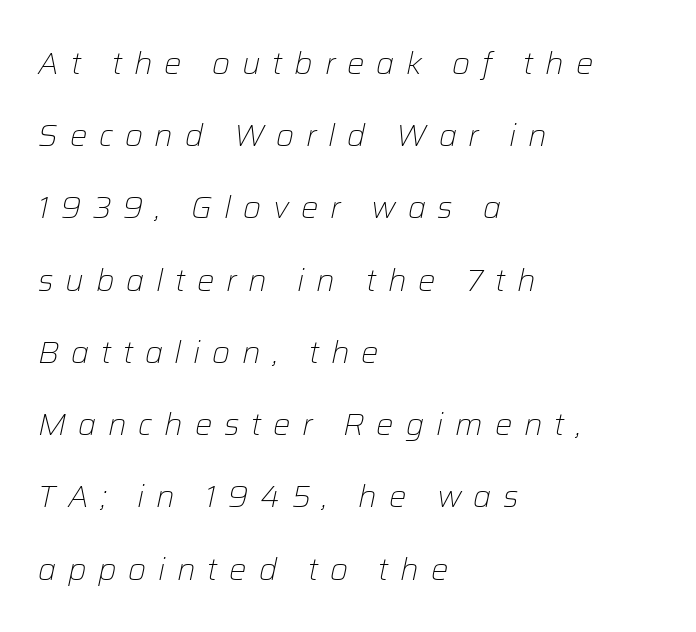
The line-height multiplier appears high, well above default. The letters are slanted; this is an italic face. The letters are spread apart with noticeably loose tracking. The ragged edge is on the right, which tells us the setting is flush left. Spacing verdict: proportional, widths tailored to each character.
